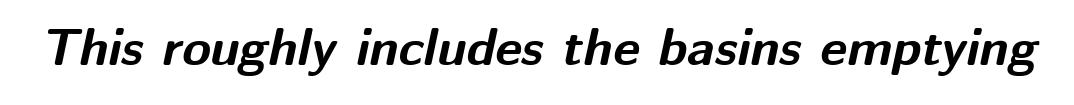
{"italic": "yes", "lean": "right", "slant_degrees": 12, "bold": "yes", "weight": "bold", "width": "normal", "stroke_contrast": "medium", "x_height": "medium", "monospaced": "no", "underline": "no", "letter_spacing": "normal", "letter_spacing_em": 0.0, "glyph_px": 52}
